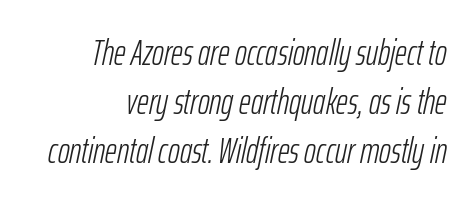
Q: Is the text bold? A: No.
Q: Is the text italic (slanted)? A: Yes, it leans right by about 12 degrees.
Q: Is the text underlined? A: No.
Q: How is the paragraph aligned? A: Right-aligned.
Q: Is the spacing between letters normal or unusually wide? A: Normal.
Q: Is the spacing between lines tight, normal or loose? A: Normal.
Q: Width (condensed, normal, or wide)? A: Condensed.
Q: Stroke contrast? A: Low.
Q: x-height? A: Medium.
Q: Monospaced? A: No.
